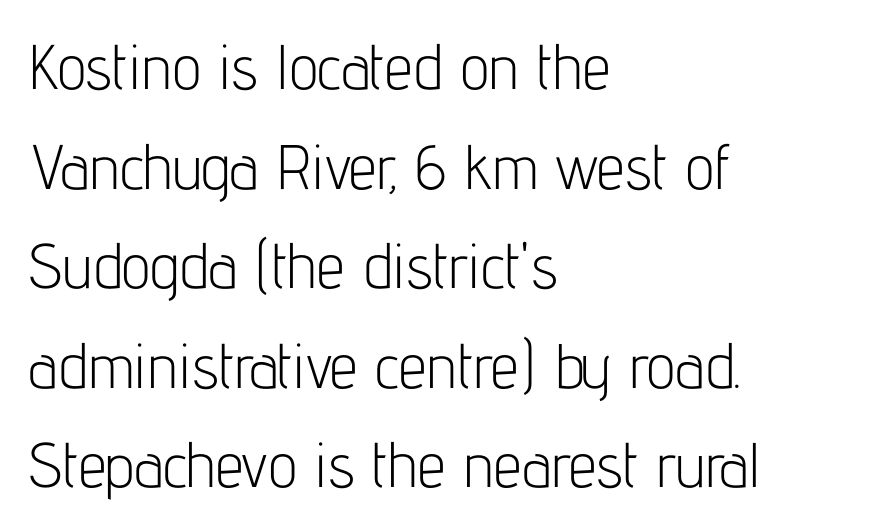
{"serif": "no", "italic": "no", "bold": "no", "weight": "light", "width": "condensed", "stroke_contrast": "low", "x_height": "medium", "monospaced": "no", "underline": "no", "align": "left", "line_spacing": "normal", "line_spacing_ratio": 1.58, "letter_spacing": "normal", "letter_spacing_em": 0.0, "glyph_px": 63}
